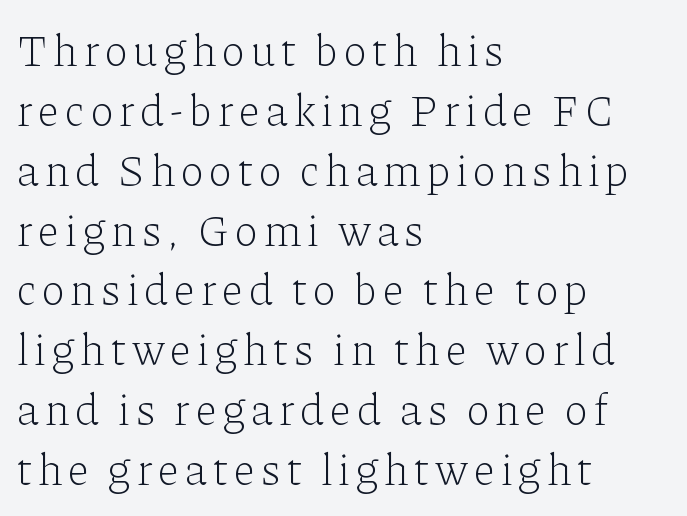
Q: Is the text bold? A: No.
Q: Is the text italic (slanted)? A: No, it is upright.
Q: Is the typeface a serif or a sans-serif typeface? A: Serif.
Q: Is the text underlined? A: No.
Q: How is the paragraph aligned? A: Left-aligned.
Q: Is the spacing between lines tight, normal or loose? A: Normal.
Q: Width (condensed, normal, or wide)? A: Normal.
Q: Stroke contrast? A: Low.
Q: x-height? A: Medium.
Q: Monospaced? A: No.
